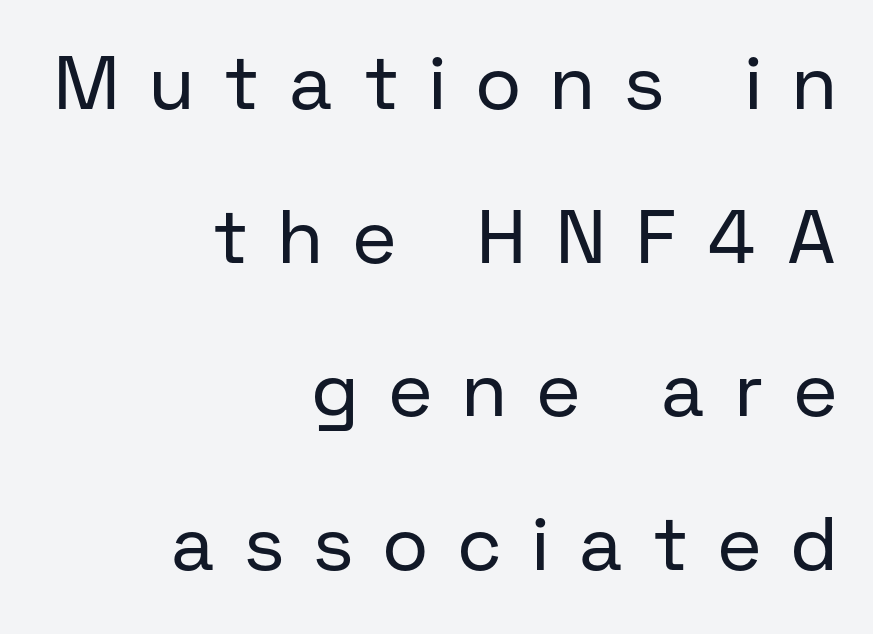
The image shows 75 px regular-weight sans-serif type, upright; set right-aligned, loose line spacing (2.05x), unusually wide letter spacing (+0.43 em), not underlined; low stroke contrast and a medium x-height.
